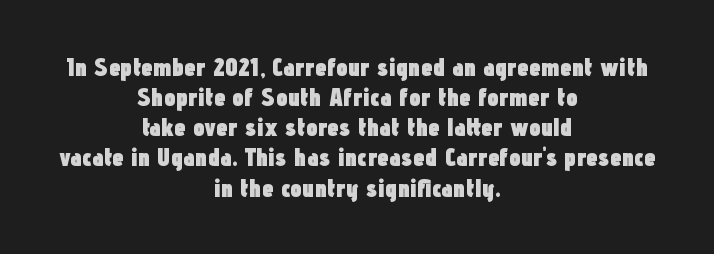
{"italic": "no", "bold": "yes", "underline": "no", "align": "center", "line_spacing_ratio": 1.16, "letter_spacing": "normal", "letter_spacing_em": 0.0, "glyph_px": 26}
